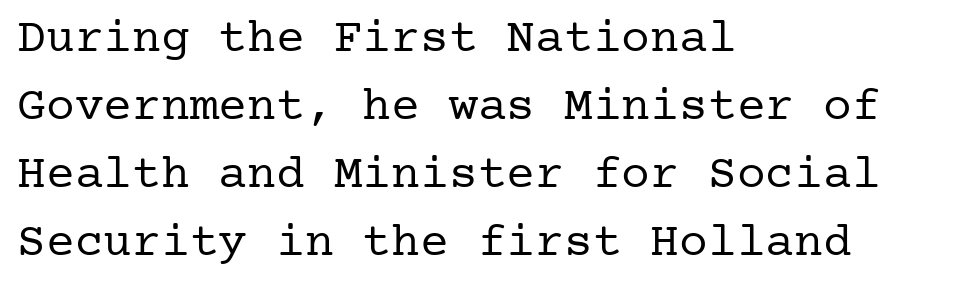
A typesetter would mark this as roman, not italic. No extra ink here — the face is not bold. Notice how descenders clear the ascenders below comfortably — that's standard leading. Font category for this specimen: serif. In terms of letterspacing, this is plain default setting. Beneath every word, the page is bare.
